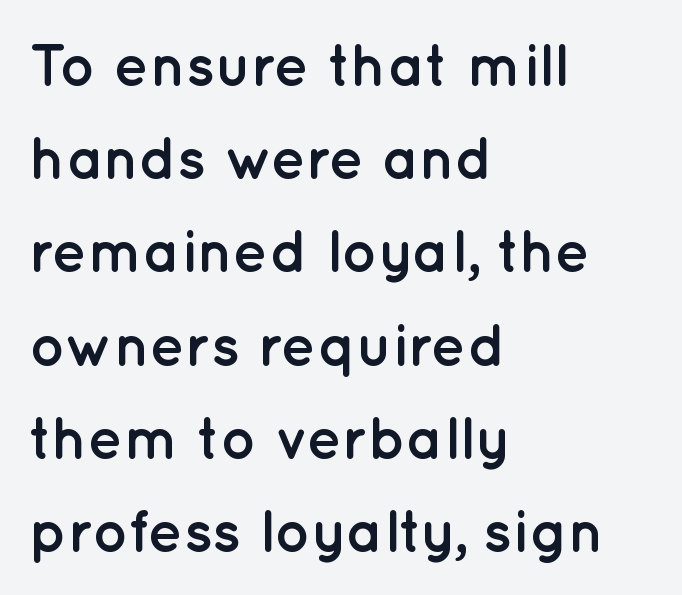
The image shows 59 px semibold sans-serif type, upright; set left-aligned, normal line spacing (1.58x), normal letter spacing, not underlined; low stroke contrast and a medium x-height.
